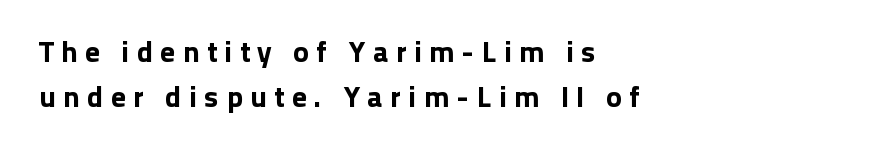
The image shows 30 px sans-serif type, upright; set left-aligned, normal line spacing (1.51x), unusually wide letter spacing (+0.24 em), not underlined; low stroke contrast and a medium x-height.
